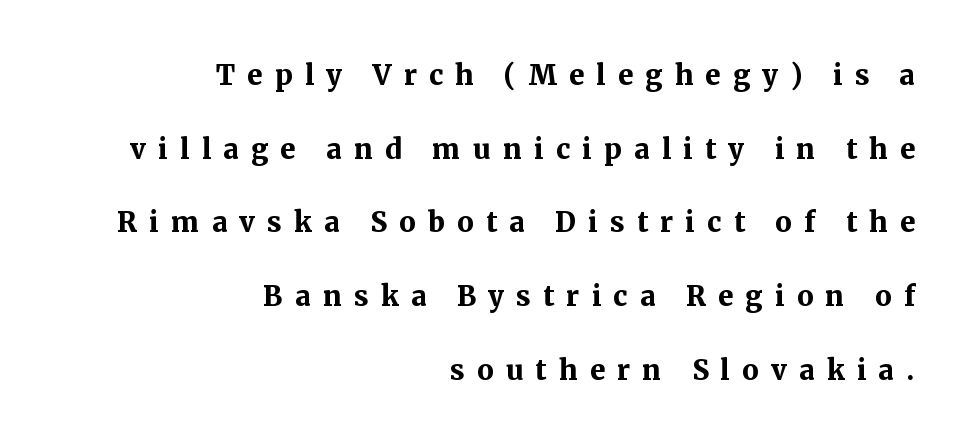
The image shows 37 px semibold serif type, upright; set right-aligned, loose line spacing (1.99x), unusually wide letter spacing (+0.33 em), not underlined; medium stroke contrast and a medium x-height.
